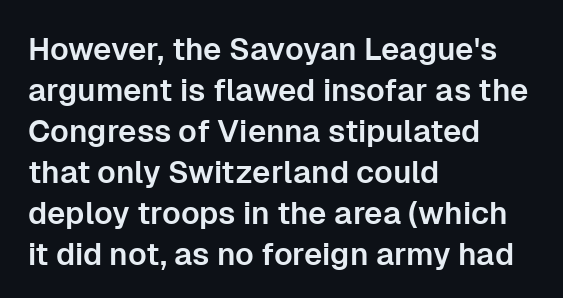
Q: Is the text italic (slanted)? A: No, it is upright.
Q: Is the typeface a serif or a sans-serif typeface? A: Sans-serif.
Q: Is the text underlined? A: No.
Q: How is the paragraph aligned? A: Left-aligned.
Q: Is the spacing between letters normal or unusually wide? A: Normal.
Q: Is the spacing between lines tight, normal or loose? A: Normal.
Q: Width (condensed, normal, or wide)? A: Normal.
Q: Stroke contrast? A: Low.
Q: x-height? A: Medium.
Q: Monospaced? A: No.
